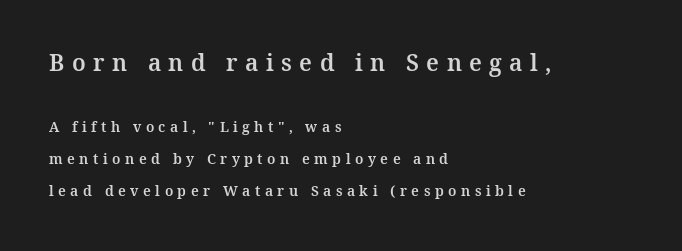
{"italic": "no", "underline": "no", "align": "left", "line_spacing": "loose", "line_spacing_ratio": 2.26, "letter_spacing": "wide", "letter_spacing_em": 0.32, "larger_block": "first", "size_ratio": 1.64, "glyph_px": 23}
